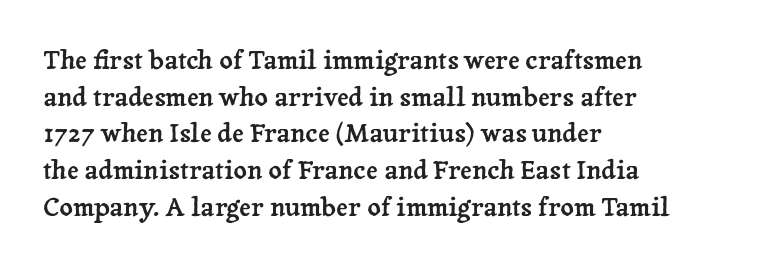
Q: Is the text italic (slanted)? A: No, it is upright.
Q: Is the text underlined? A: No.
Q: How is the paragraph aligned? A: Left-aligned.
Q: Is the spacing between letters normal or unusually wide? A: Normal.
Q: Is the spacing between lines tight, normal or loose? A: Normal.
